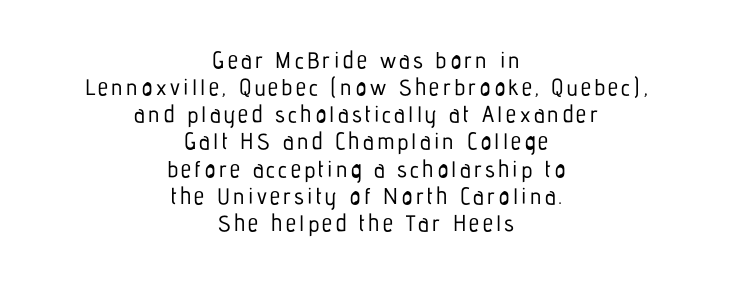
The image shows 23 px text type, upright; set centered, line spacing 1.18x, not underlined.
